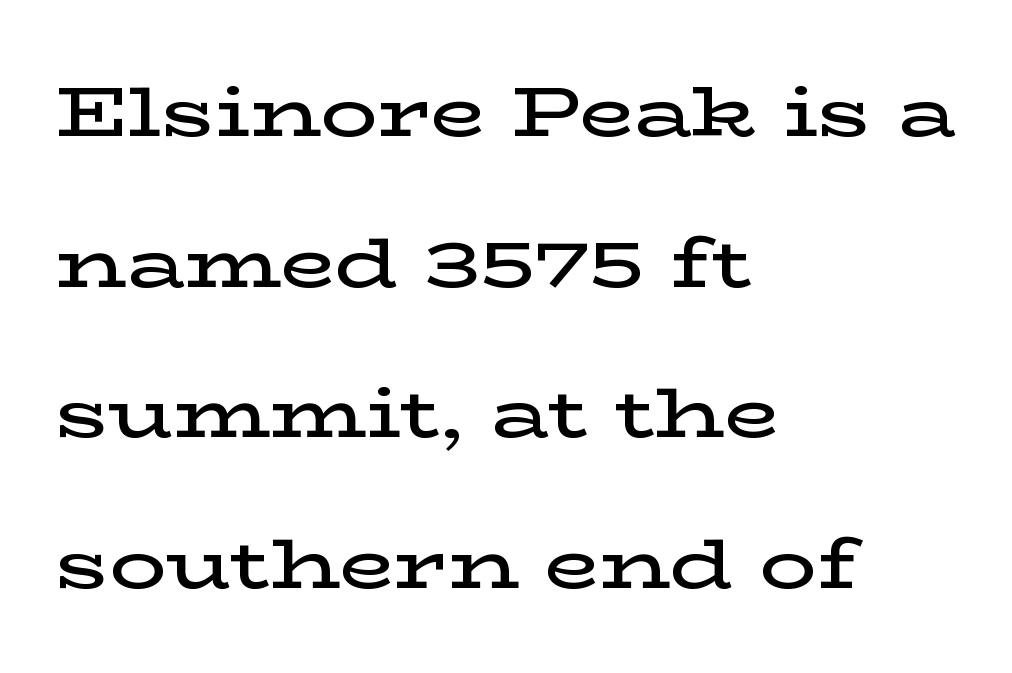
Set as a demibold, roughly 600 on the weight scale. Tall strokes in this sample are plumb rather than angled. Beneath every word, the page is bare. The compositor pushed each line to the left boundary.
